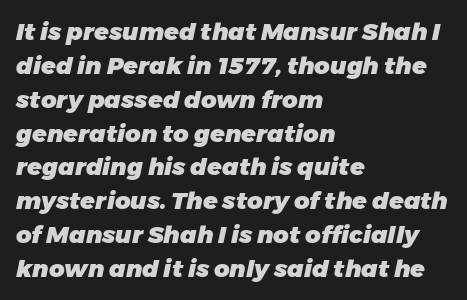
Check under the words: just untouched page. Every row of glyphs begins at an identical x-position on the left. This block has exactly the height ordinary leading produces. Compared with ordinary roman type, these characters are visibly tilted.
